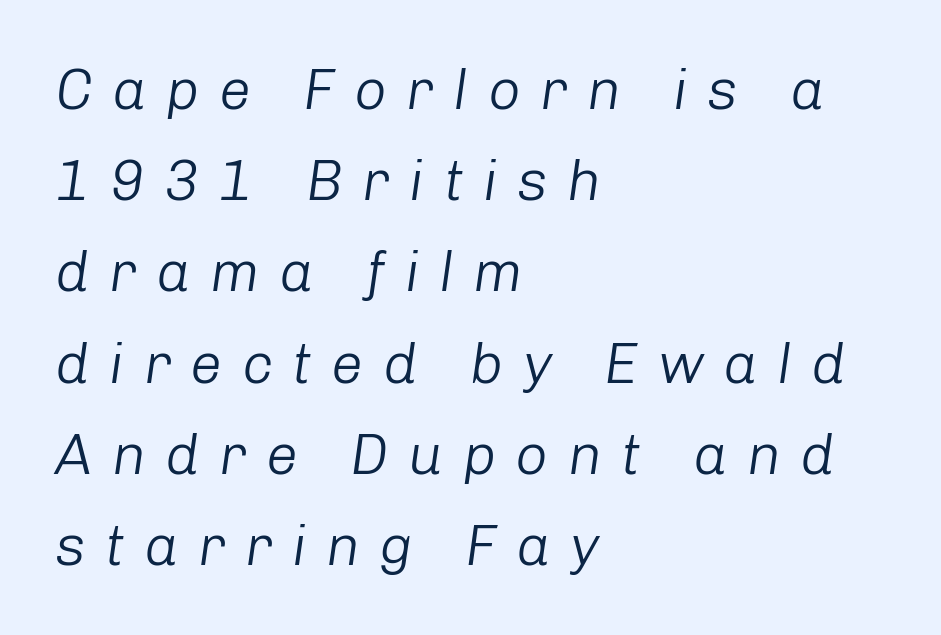
{"italic": "yes", "lean": "right", "slant_degrees": 8, "bold": "no", "weight": "light", "width": "normal", "stroke_contrast": "low", "x_height": "medium", "monospaced": "no", "underline": "no", "align": "left", "line_spacing": "normal", "line_spacing_ratio": 1.6, "letter_spacing": "wide", "letter_spacing_em": 0.34, "glyph_px": 57}
